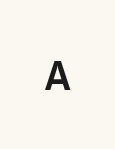
Q: Is the text italic (slanted)? A: No, it is upright.
Q: Is the typeface a serif or a sans-serif typeface? A: Sans-serif.
Q: Is the text underlined? A: No.
Q: Is the spacing between letters normal or unusually wide? A: Unusually wide.
Q: Width (condensed, normal, or wide)? A: Condensed.
Q: Stroke contrast? A: Low.
Q: x-height? A: Large.
Q: Monospaced? A: No.
